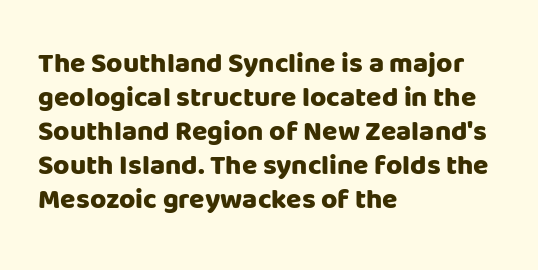
Emphasis by weight is at full strength: bold. Tall strokes in this sample are plumb rather than angled. Words float on clear page, feet unadorned. The rendering shows plain stroke endings on the letterforms — a sans-serif design. Honestly, the letter spacing is just normal — you wouldn't notice it. Do the characters align in a grid? No, the font is proportional.
